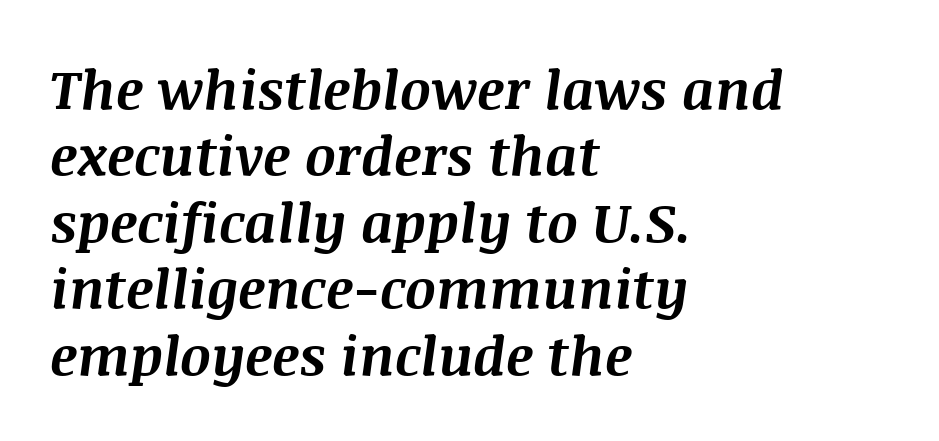
The space beneath each line is pristine and unruled. Stroke thickness is high; the sample reads as a true bold. Here the glyphs are tracked normally, forming tight word shapes. This rendering uses left alignment, leaving the right contour irregular. Varying glyph widths throughout — classic text-font behaviour.
